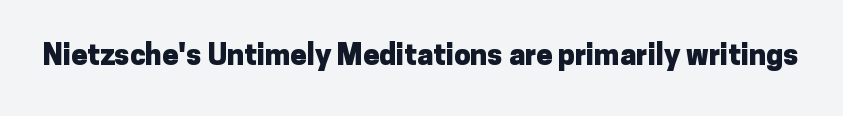
The letters stand upright; this is a roman face. The foot of each line stays bare and open. Tracking here is standard; glyphs follow each other at the usual distance. You can tell from the bare stems that sans-serif type was used. The characters look thick and weighty, a clear bold. Proportional: the letters do not fall into vertical columns.
